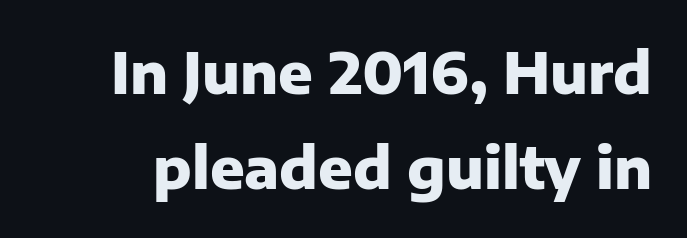
Q: Is the text bold? A: Yes.
Q: Is the text italic (slanted)? A: No, it is upright.
Q: Is the typeface a serif or a sans-serif typeface? A: Sans-serif.
Q: Is the text underlined? A: No.
Q: Is the spacing between letters normal or unusually wide? A: Normal.
Q: Is the spacing between lines tight, normal or loose? A: Normal.
Q: Width (condensed, normal, or wide)? A: Normal.
Q: Stroke contrast? A: Low.
Q: x-height? A: Medium.
Q: Monospaced? A: No.
